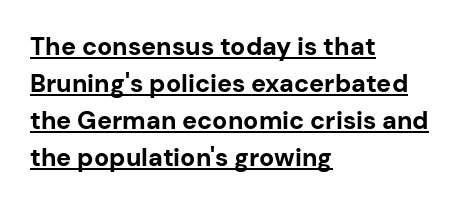
{"italic": "no", "bold": "yes", "underline": "yes", "align": "left", "line_spacing": "normal", "line_spacing_ratio": 1.48, "letter_spacing": "normal", "letter_spacing_em": 0.0, "glyph_px": 25}
